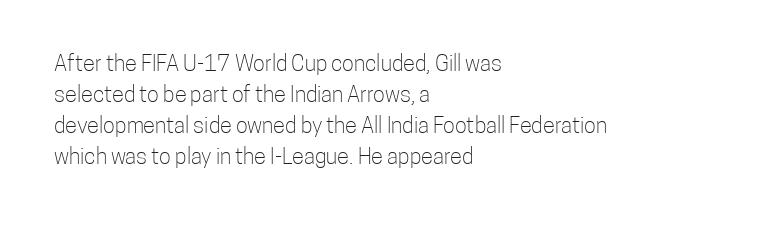
Q: Is the text bold? A: No.
Q: Is the text italic (slanted)? A: No, it is upright.
Q: Is the text underlined? A: No.
Q: How is the paragraph aligned? A: Left-aligned.
Q: Is the spacing between letters normal or unusually wide? A: Normal.
Q: Is the spacing between lines tight, normal or loose? A: Normal.
